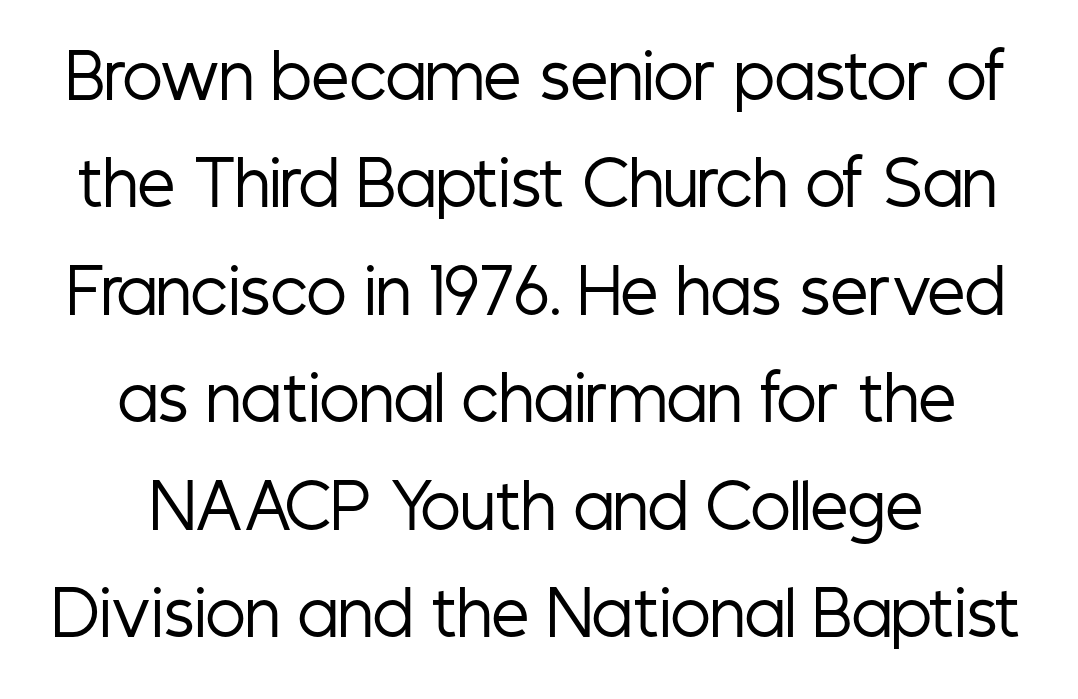
Q: Is the text bold? A: No.
Q: Is the text italic (slanted)? A: No, it is upright.
Q: Is the typeface a serif or a sans-serif typeface? A: Sans-serif.
Q: Is the text underlined? A: No.
Q: Is the spacing between letters normal or unusually wide? A: Normal.
Q: Width (condensed, normal, or wide)? A: Condensed.
Q: Stroke contrast? A: Low.
Q: x-height? A: Medium.
Q: Monospaced? A: No.
